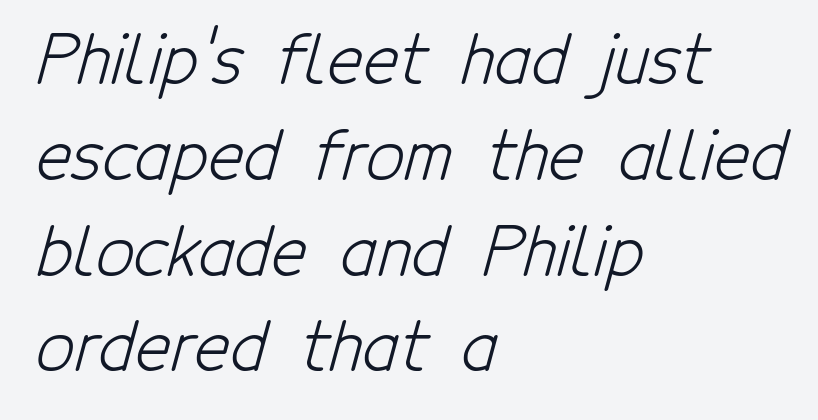
Think of a printed novel: that variable character pitch is what you see here. Line beginnings align vertically; line endings do not. The block of text has a typical density, with ordinary space between rows. Weight: regular or lighter. The type is set solid horizontally, with unmodified tracking.
